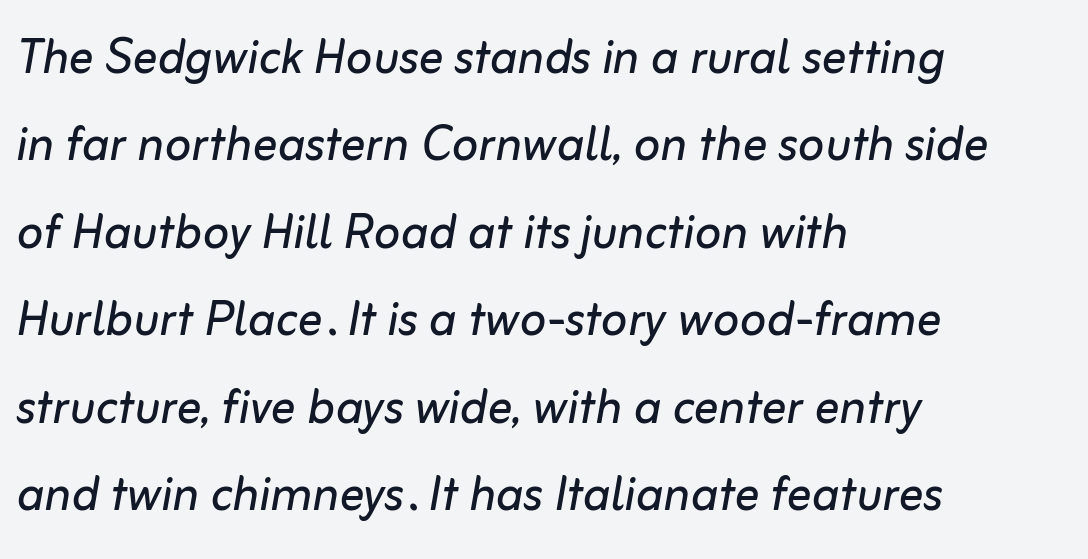
The image shows 62 px regular-weight type, italic (leaning right); set left-aligned, normal line spacing (1.41x), normal letter spacing, not underlined; low stroke contrast and a medium x-height.
